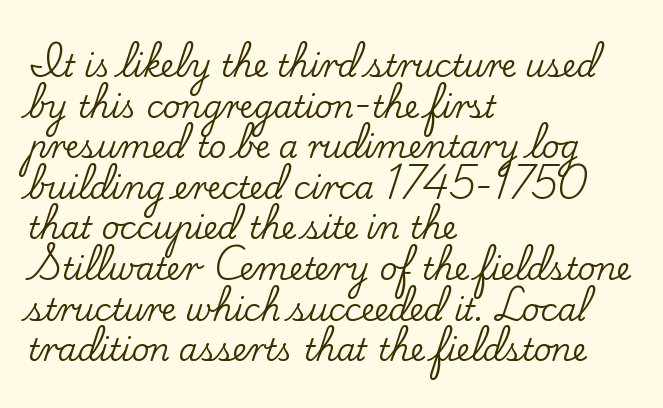
{"serif": "yes", "width": "normal", "stroke_contrast": "low", "x_height": "small", "monospaced": "no", "underline": "no", "align": "left", "line_spacing": "normal", "line_spacing_ratio": 1.31, "letter_spacing": "normal", "letter_spacing_em": 0.0, "glyph_px": 31}
